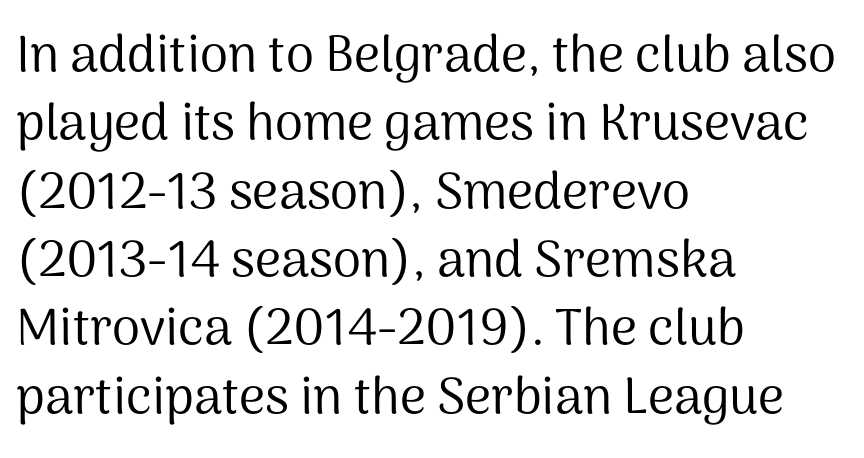
The image shows 51 px regular-weight sans-serif type, upright; set left-aligned, normal line spacing (1.34x), normal letter spacing, not underlined; medium stroke contrast and a medium x-height.
